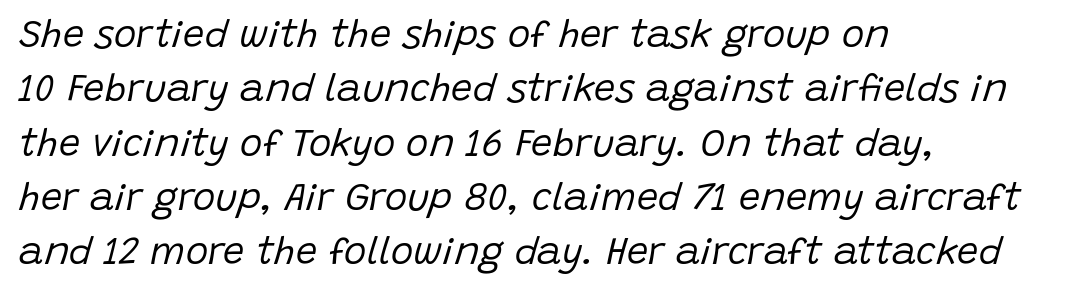
{"italic": "yes", "lean": "right", "slant_degrees": 15, "bold": "no", "weight": "regular", "width": "normal", "stroke_contrast": "low", "x_height": "large", "monospaced": "no", "underline": "no", "align": "left", "line_spacing": "normal", "line_spacing_ratio": 1.43, "letter_spacing": "normal", "letter_spacing_em": 0.0, "glyph_px": 38}
